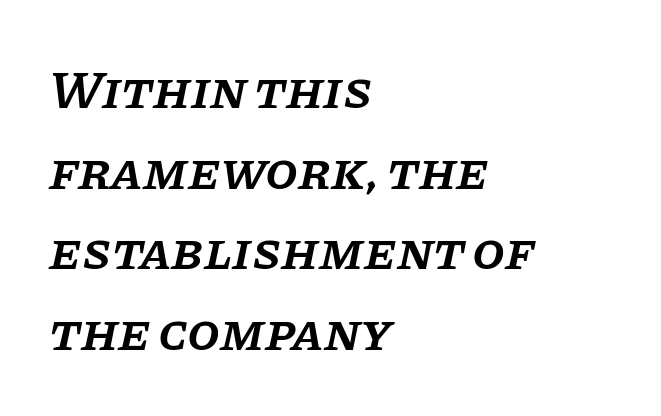
The image shows 53 px semibold serif type, italic (leaning right); set left-aligned, normal line spacing (1.52x), normal letter spacing, not underlined; low stroke contrast and a large x-height.
